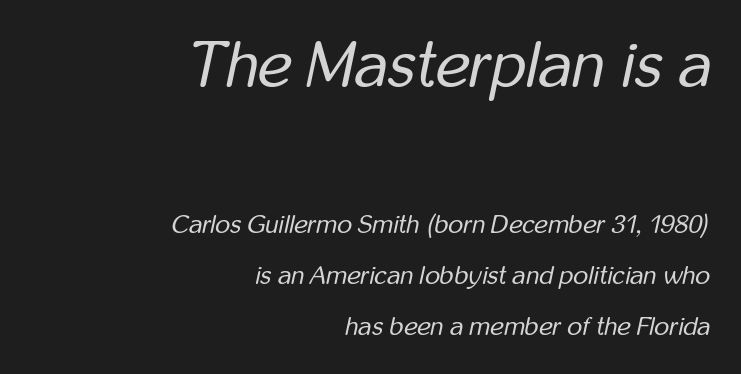
{"italic": "yes", "lean": "right", "slant_degrees": 12, "bold": "no", "weight": "regular", "width": "condensed", "stroke_contrast": "low", "x_height": "medium", "monospaced": "no", "underline": "no", "align": "right", "line_spacing": "loose", "line_spacing_ratio": 1.96, "letter_spacing": "normal", "letter_spacing_em": 0.0, "larger_block": "first", "size_ratio": 2.5, "glyph_px": 65}
